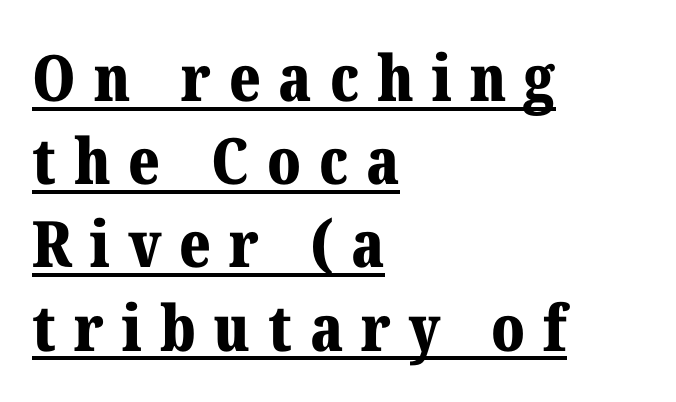
The font's upright variant was chosen for this text. Tracking value appears strongly positive — letters spread wide. Interline gaps are of average width in this sample. The characters display serif detailing at their extremities. If you drew a ruler down the left edge, every line would touch it.
